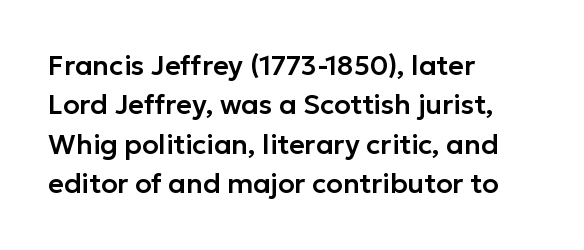
The image shows 27 px text type, upright; set left-aligned, normal line spacing (1.46x), normal letter spacing, not underlined.
